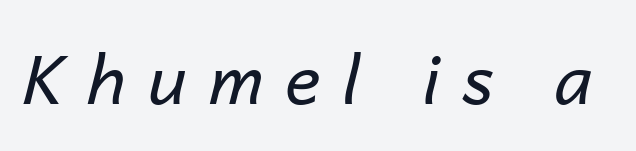
The image shows 68 px regular-weight type, italic (leaning right); set unusually wide letter spacing (+0.32 em), not underlined; low stroke contrast and a medium x-height.
